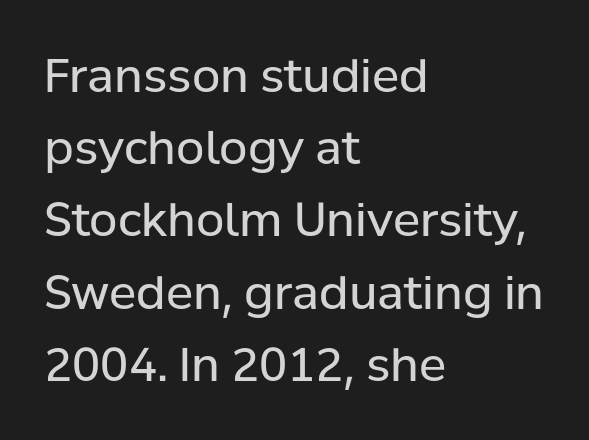
{"serif": "no", "italic": "no", "bold": "no", "weight": "regular", "width": "normal", "stroke_contrast": "low", "x_height": "medium", "monospaced": "no", "underline": "no", "align": "left", "line_spacing": "normal", "line_spacing_ratio": 1.57, "letter_spacing": "normal", "letter_spacing_em": 0.0, "glyph_px": 46}
